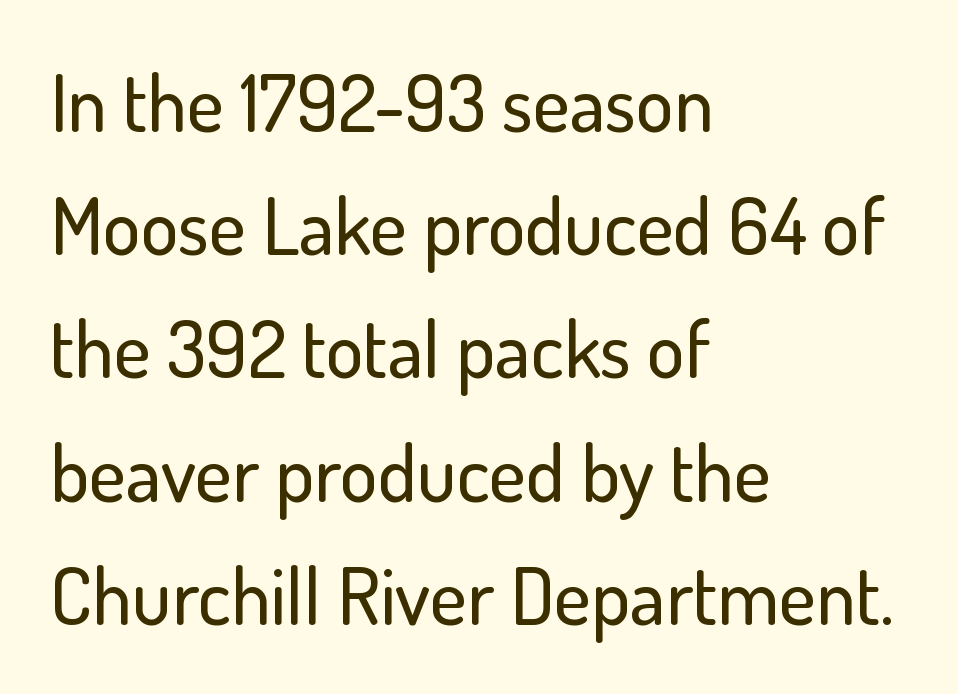
The image shows 79 px sans-serif type, upright; set left-aligned, normal line spacing (1.56x), normal letter spacing, not underlined; low stroke contrast and a small x-height.
